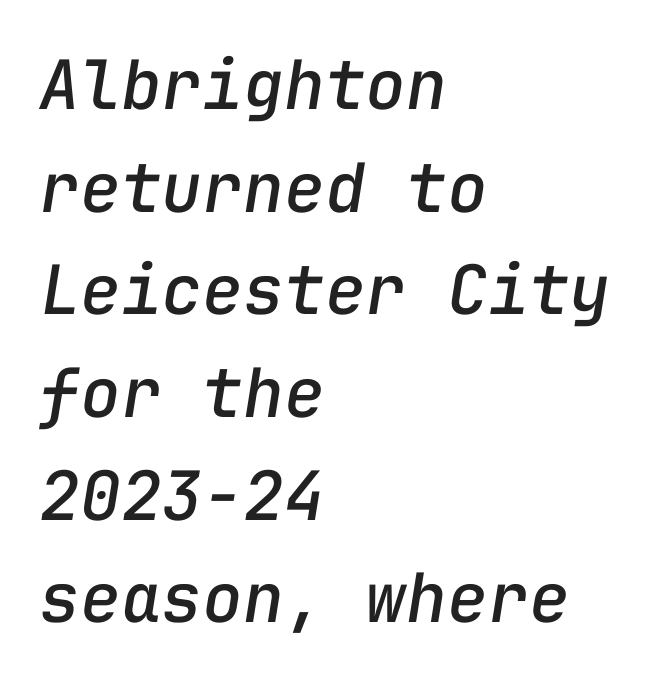
{"italic": "yes", "lean": "right", "slant_degrees": 9, "width": "normal", "stroke_contrast": "low", "x_height": "medium", "monospaced": "yes", "underline": "no", "align": "left", "line_spacing": "normal", "line_spacing_ratio": 1.51, "letter_spacing": "normal", "letter_spacing_em": 0.0, "glyph_px": 68}
